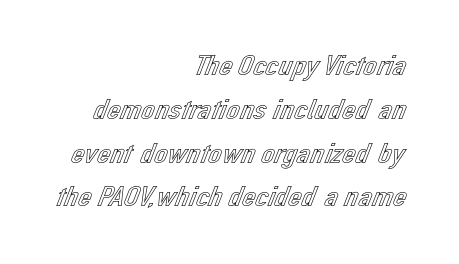
The image shows 30 px text type; set right-aligned, normal line spacing (1.46x), normal letter spacing, not underlined; a medium x-height.
